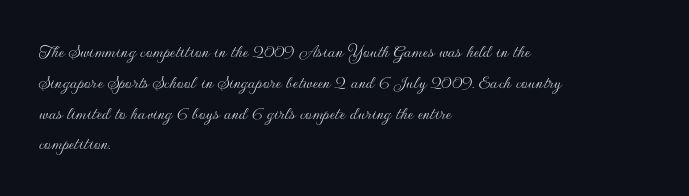
Q: Is the text bold? A: No.
Q: Is the text italic (slanted)? A: Yes.
Q: Is the text underlined? A: No.
Q: How is the paragraph aligned? A: Left-aligned.
Q: Is the spacing between letters normal or unusually wide? A: Normal.
Q: Is the spacing between lines tight, normal or loose? A: Normal.
